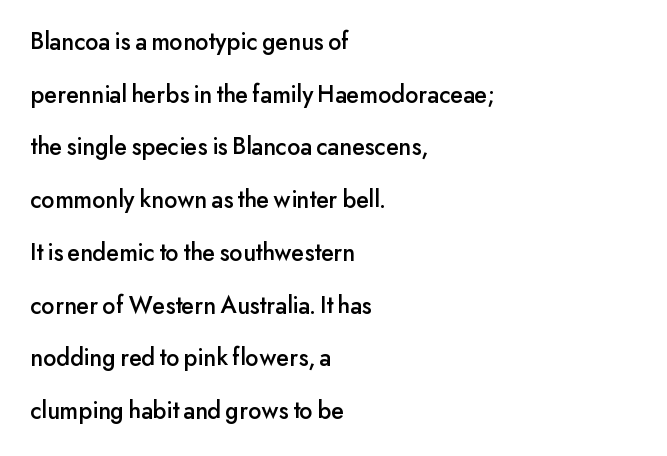
The image shows 25 px text type, upright; set left-aligned, loose line spacing (2.11x), normal letter spacing, not underlined.
